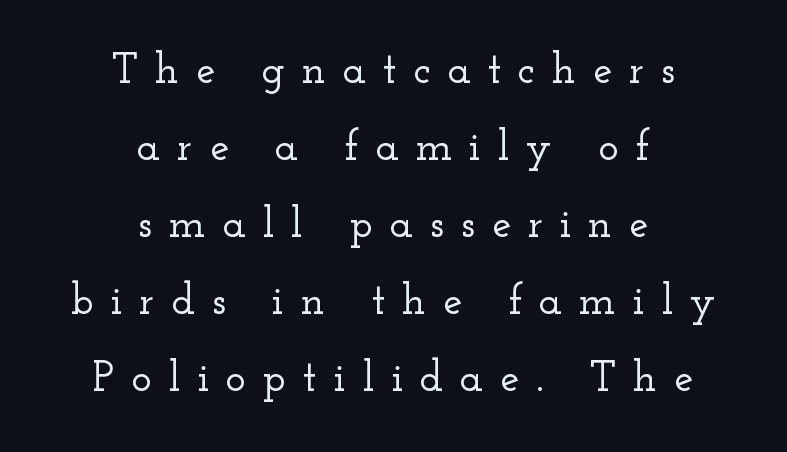
The image shows 43 px wide serif type, upright; set centered, line spacing 1.79x, unusually wide letter spacing (+0.39 em), not underlined; low stroke contrast and a small x-height.
